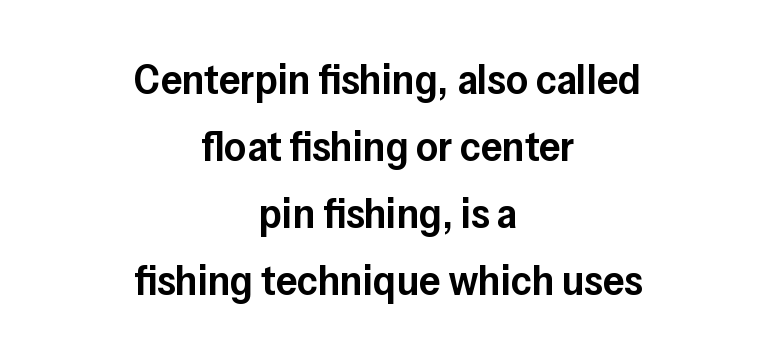
Q: Is the text bold? A: Semi-bold.
Q: Is the text italic (slanted)? A: No, it is upright.
Q: Is the typeface a serif or a sans-serif typeface? A: Sans-serif.
Q: Is the text underlined? A: No.
Q: How is the paragraph aligned? A: Centered.
Q: Is the spacing between letters normal or unusually wide? A: Normal.
Q: Is the spacing between lines tight, normal or loose? A: Normal.
Q: Width (condensed, normal, or wide)? A: Normal.
Q: Stroke contrast? A: Low.
Q: x-height? A: Medium.
Q: Monospaced? A: No.
